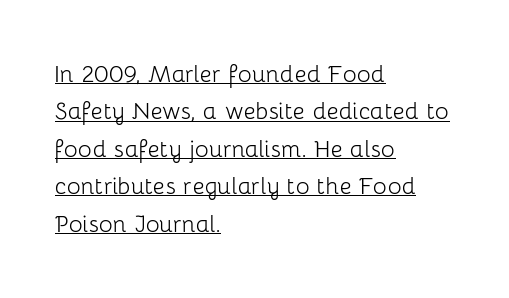
The image shows 29 px light sans-serif type, upright; set left-aligned, normal line spacing (1.29x), normal letter spacing, underlined; low stroke contrast and a medium x-height.
